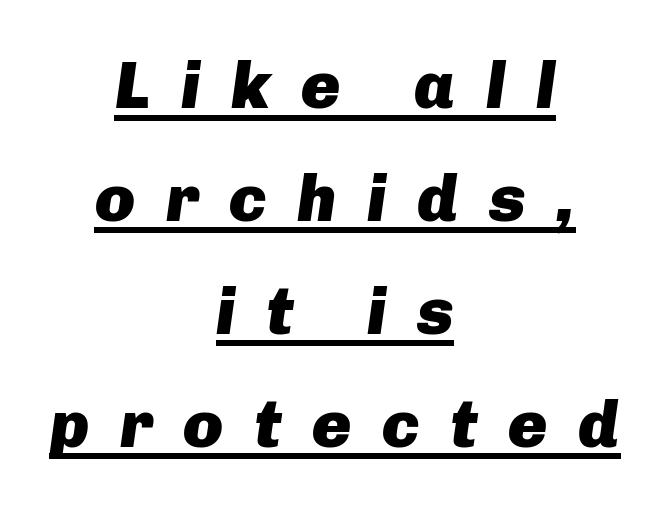
{"italic": "yes", "lean": "right", "slant_degrees": 8, "bold": "yes", "weight": "heavy", "width": "normal", "stroke_contrast": "low", "x_height": "medium", "monospaced": "no", "underline": "yes", "align": "center", "line_spacing_ratio": 1.71, "letter_spacing": "wide", "letter_spacing_em": 0.46, "glyph_px": 66}
